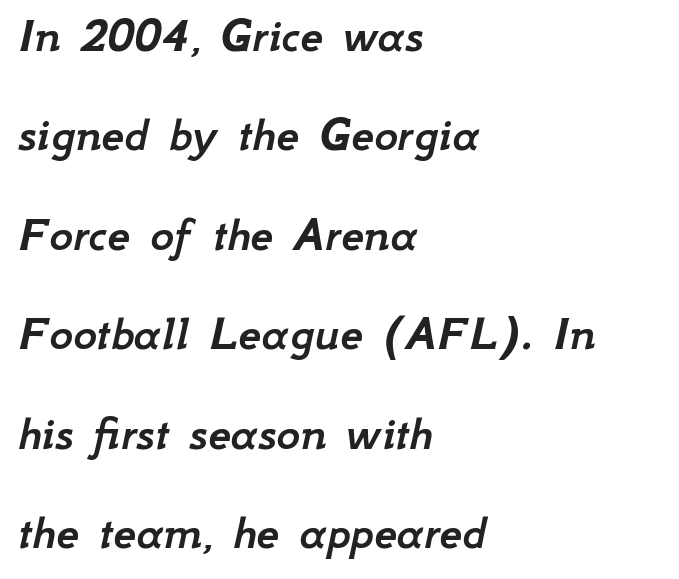
The image shows 51 px text type, italic (leaning right); set left-aligned, loose line spacing (1.95x), normal letter spacing, not underlined; low stroke contrast and a small x-height.
